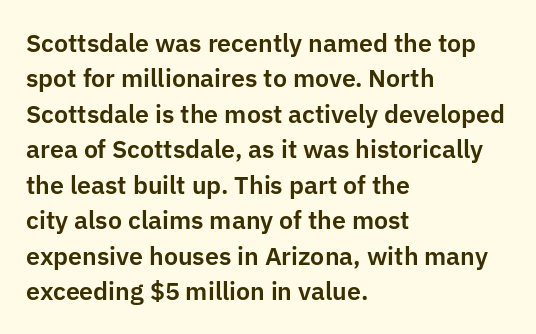
{"italic": "no", "underline": "no", "align": "left", "line_spacing": "normal", "line_spacing_ratio": 1.42, "letter_spacing": "normal", "letter_spacing_em": 0.0, "glyph_px": 25}
